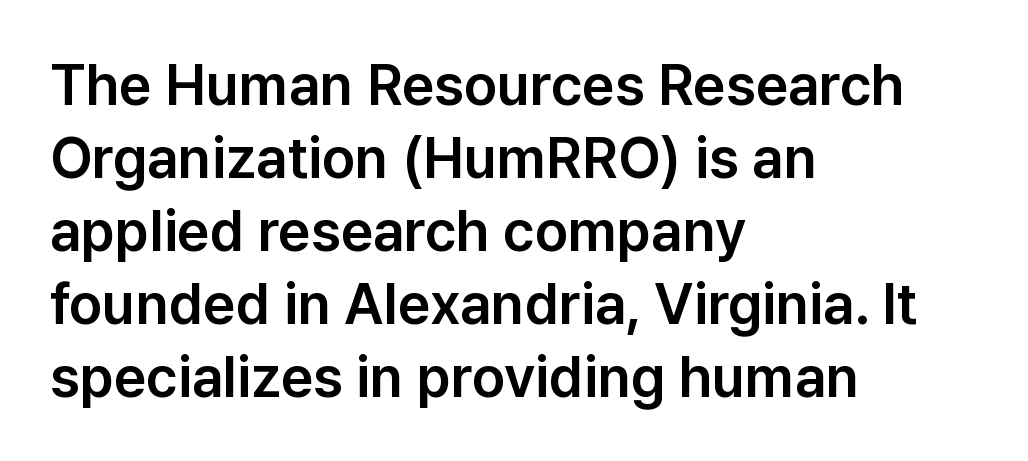
Spacing verdict: proportional, widths tailored to each character. Words appear dense and cohesive because spacing is normal. Nothing sits at the stroke ends, so this counts as sans-serif. The lines are quadded left. Just letters on the line, the space beneath them empty. How would I describe the line gaps? Plain and ordinary.
